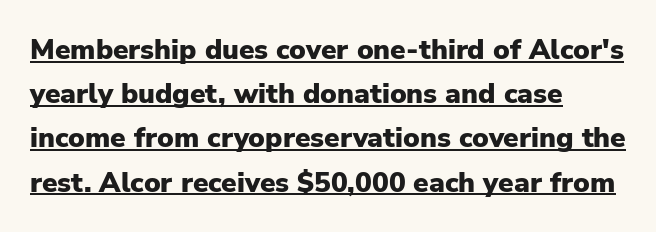
The image shows 28 px heavy sans-serif type, upright; set left-aligned, normal line spacing (1.58x), normal letter spacing, underlined; low stroke contrast and a medium x-height.
